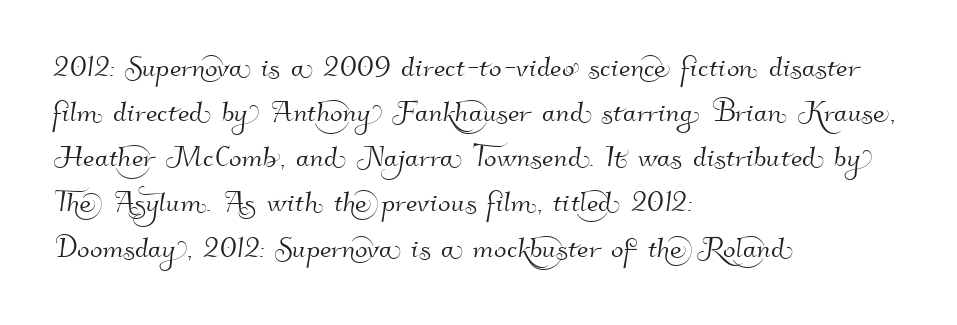
{"serif": "no", "width": "normal", "stroke_contrast": "high", "x_height": "small", "monospaced": "no", "underline": "no", "align": "left", "line_spacing_ratio": 1.22, "letter_spacing": "normal", "letter_spacing_em": 0.0, "glyph_px": 37}
